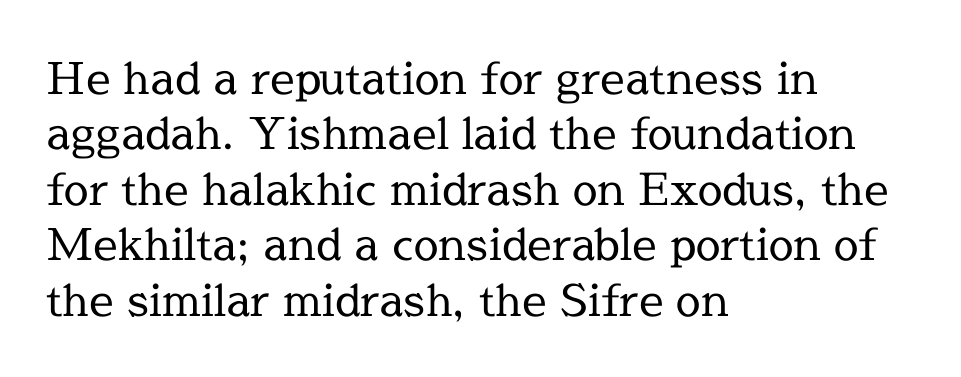
Q: Is the text bold? A: No.
Q: Is the text italic (slanted)? A: No, it is upright.
Q: Is the typeface a serif or a sans-serif typeface? A: Serif.
Q: Is the text underlined? A: No.
Q: How is the paragraph aligned? A: Left-aligned.
Q: Is the spacing between letters normal or unusually wide? A: Normal.
Q: Is the spacing between lines tight, normal or loose? A: Normal.
Q: Width (condensed, normal, or wide)? A: Normal.
Q: x-height? A: Medium.
Q: Monospaced? A: No.
